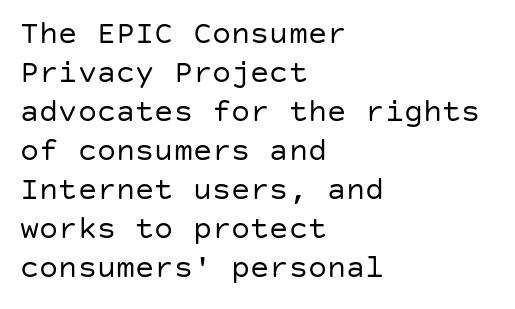
The strokes are not fattened; the text isn't bold. Left-aligned paragraph, ragged on the right. I'd call this a sans setting — the letters go barefoot. Check the space under the baseline: it is left empty.
